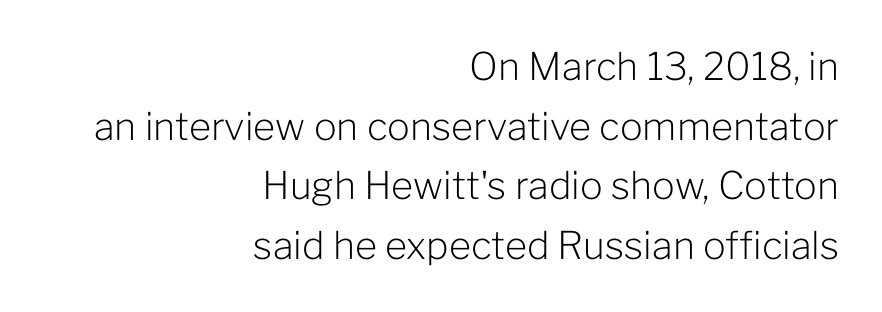
{"serif": "no", "italic": "no", "bold": "no", "weight": "light", "width": "normal", "stroke_contrast": "low", "x_height": "medium", "monospaced": "no", "underline": "no", "align": "right", "line_spacing": "normal", "line_spacing_ratio": 1.57, "letter_spacing": "normal", "letter_spacing_em": 0.0, "glyph_px": 38}
